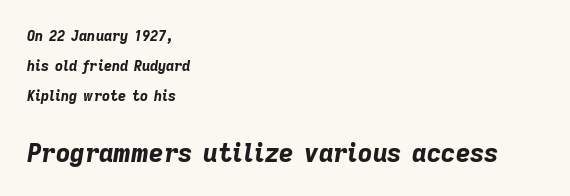
{"italic": "yes", "lean": "right", "slant_degrees": 9, "bold": "yes", "underline": "no", "align": "left", "line_spacing": "loose", "line_spacing_ratio": 2.14, "letter_spacing": "normal", "letter_spacing_em": 0.0, "larger_block": "second", "size_ratio": 1.79, "glyph_px": 25}
